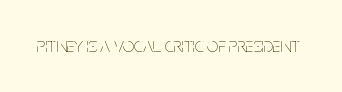
{"italic": "no", "bold": "no", "underline": "no", "letter_spacing": "normal", "letter_spacing_em": 0.0, "glyph_px": 20}
